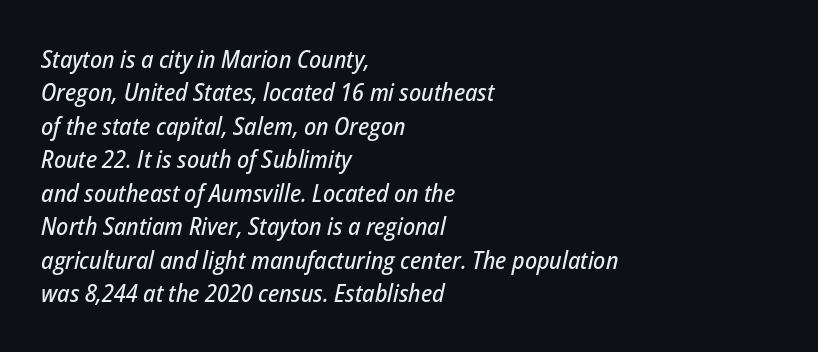
{"italic": "yes", "lean": "right", "slant_degrees": 12, "underline": "no", "align": "left", "line_spacing": "normal", "line_spacing_ratio": 1.34, "letter_spacing": "normal", "letter_spacing_em": 0.0, "glyph_px": 25}
